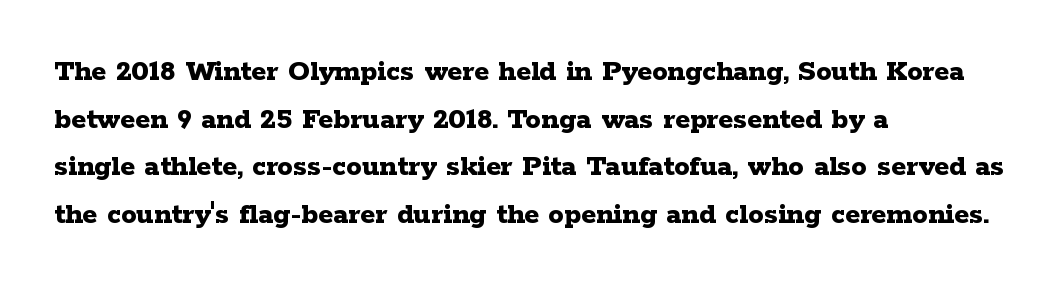
The image shows 31 px bold, wide serif type, upright; set left-aligned, normal line spacing (1.54x), normal letter spacing, not underlined; low stroke contrast and a medium x-height.
